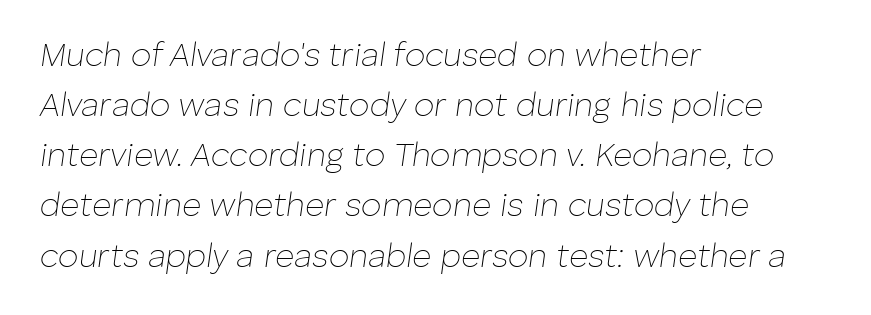
The image shows 33 px thin type, italic (leaning right); set left-aligned, normal line spacing (1.52x), normal letter spacing, not underlined; low stroke contrast and a medium x-height.
